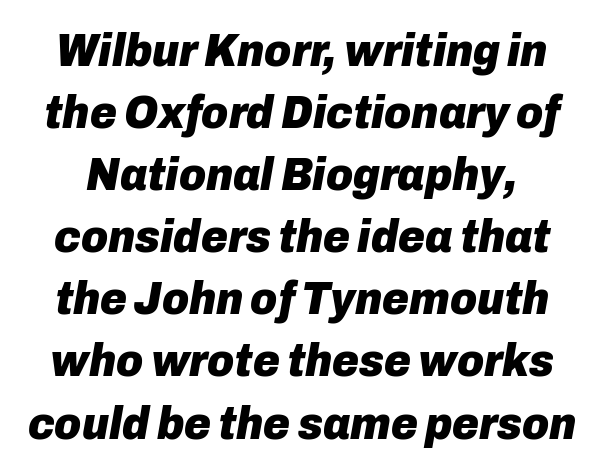
The image shows 46 px heavy type, italic (leaning right); set normal line spacing (1.35x), normal letter spacing, not underlined; low stroke contrast and a medium x-height.
